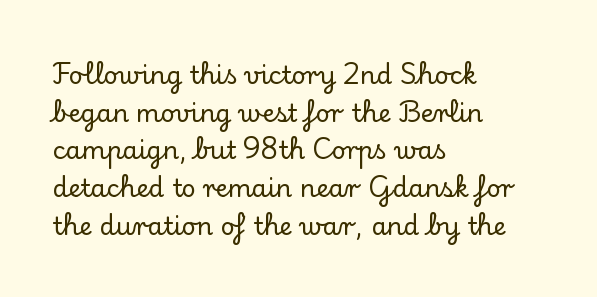
The image shows 25 px text type, upright; set left-aligned, normal line spacing (1.51x), normal letter spacing, not underlined.
